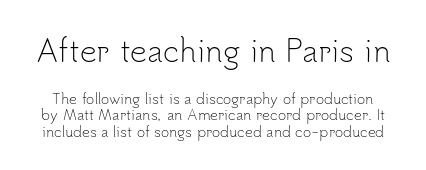
The image shows 30 px light sans-serif type, upright; set line spacing 1.19x, normal letter spacing, not underlined; the first (top) block is 2.14x larger; low stroke contrast and a small x-height.
